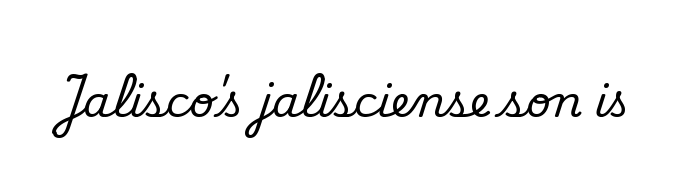
Think of a printed novel: that variable character pitch is what you see here. Type style note: has serifs. Has an underline been added? It has not. Honestly, the letter spacing is just normal — you wouldn't notice it.
